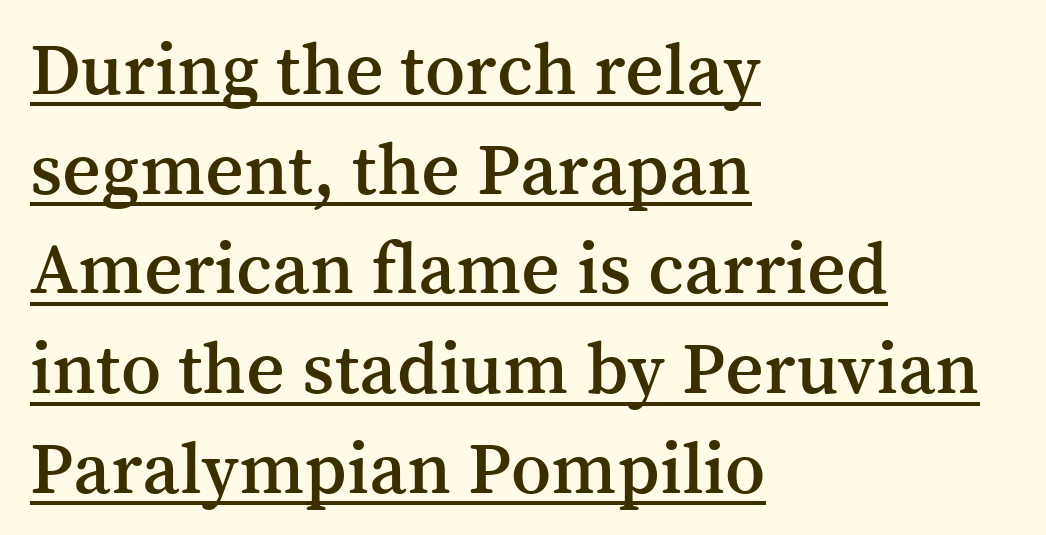
Q: Is the text italic (slanted)? A: No, it is upright.
Q: Is the typeface a serif or a sans-serif typeface? A: Serif.
Q: Is the text underlined? A: Yes.
Q: How is the paragraph aligned? A: Left-aligned.
Q: Is the spacing between letters normal or unusually wide? A: Normal.
Q: Is the spacing between lines tight, normal or loose? A: Normal.
Q: Width (condensed, normal, or wide)? A: Normal.
Q: Stroke contrast? A: Medium.
Q: x-height? A: Medium.
Q: Monospaced? A: No.
